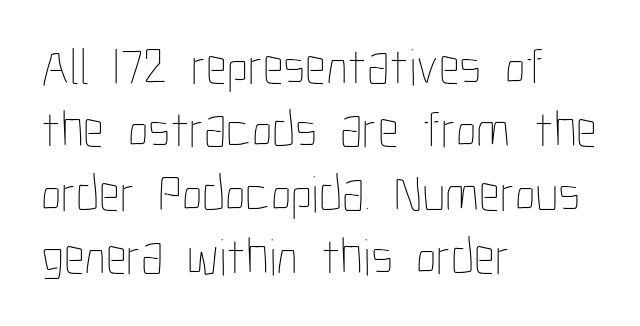
Q: Is the text bold? A: No.
Q: Is the text italic (slanted)? A: No, it is upright.
Q: Is the text underlined? A: No.
Q: How is the paragraph aligned? A: Left-aligned.
Q: Is the spacing between letters normal or unusually wide? A: Normal.
Q: Width (condensed, normal, or wide)? A: Condensed.
Q: Stroke contrast? A: Low.
Q: x-height? A: Medium.
Q: Monospaced? A: No.
